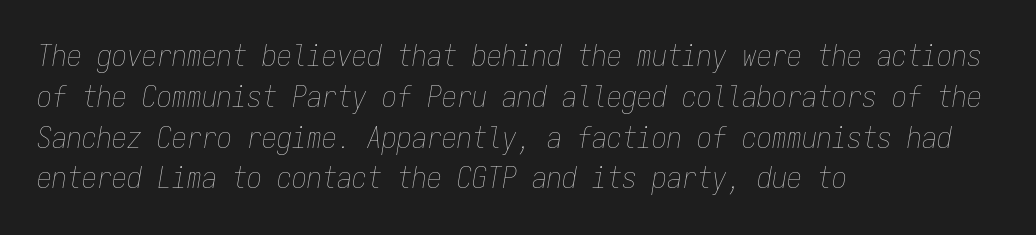
{"italic": "yes", "lean": "right", "slant_degrees": 9, "bold": "no", "weight": "thin", "width": "condensed", "stroke_contrast": "low", "x_height": "medium", "monospaced": "yes", "underline": "no", "align": "left", "line_spacing": "normal", "line_spacing_ratio": 1.36, "letter_spacing": "normal", "letter_spacing_em": 0.0, "glyph_px": 30}
